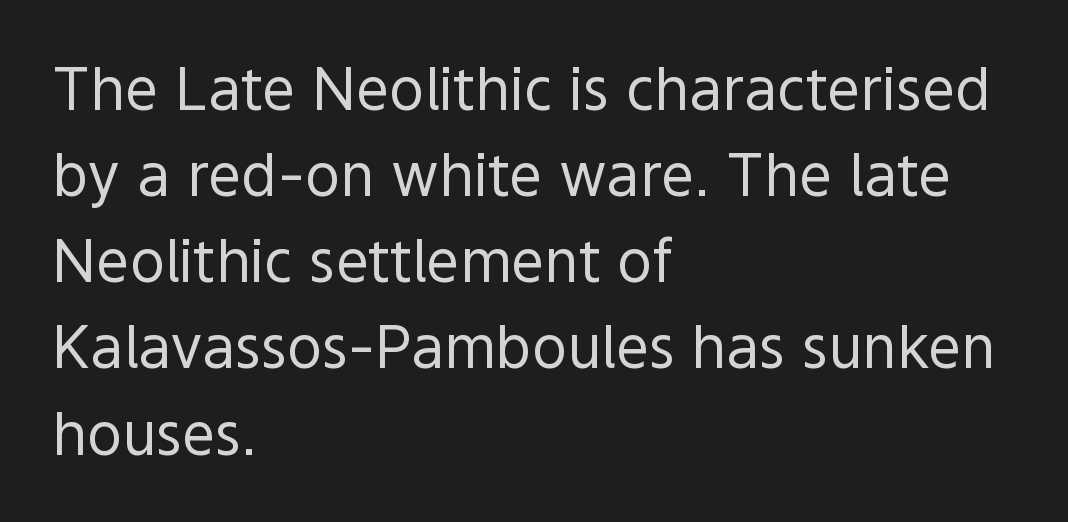
Q: Is the text bold? A: No.
Q: Is the text italic (slanted)? A: No, it is upright.
Q: Is the typeface a serif or a sans-serif typeface? A: Sans-serif.
Q: Is the text underlined? A: No.
Q: How is the paragraph aligned? A: Left-aligned.
Q: Is the spacing between letters normal or unusually wide? A: Normal.
Q: Is the spacing between lines tight, normal or loose? A: Normal.
Q: Width (condensed, normal, or wide)? A: Normal.
Q: x-height? A: Medium.
Q: Monospaced? A: No.
